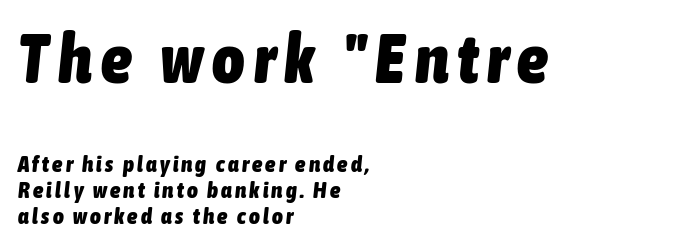
The image shows 69 px heavy, condensed type, italic (leaning right); set left-aligned, tight line spacing (1.12x), not underlined; the first (top) block is 3.0x larger; low stroke contrast and a medium x-height.
